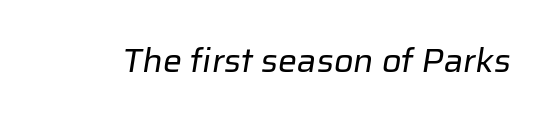
The strokes are not fattened; the text isn't bold. Each letter keeps its own natural width here, so spacing adapts to shape. Quick note: underline off. Note: no serifs on the glyphs. Inter-character spacing is left at the font's built-in metrics.
